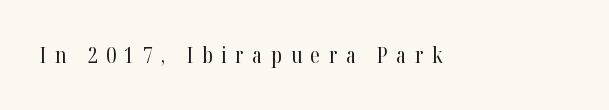
No heavy texture on the line: the type isn't bold. Bare-footed words on every line. The letters are spread apart with noticeably loose tracking. You can tell it's not italic because the verticals are truly vertical.
